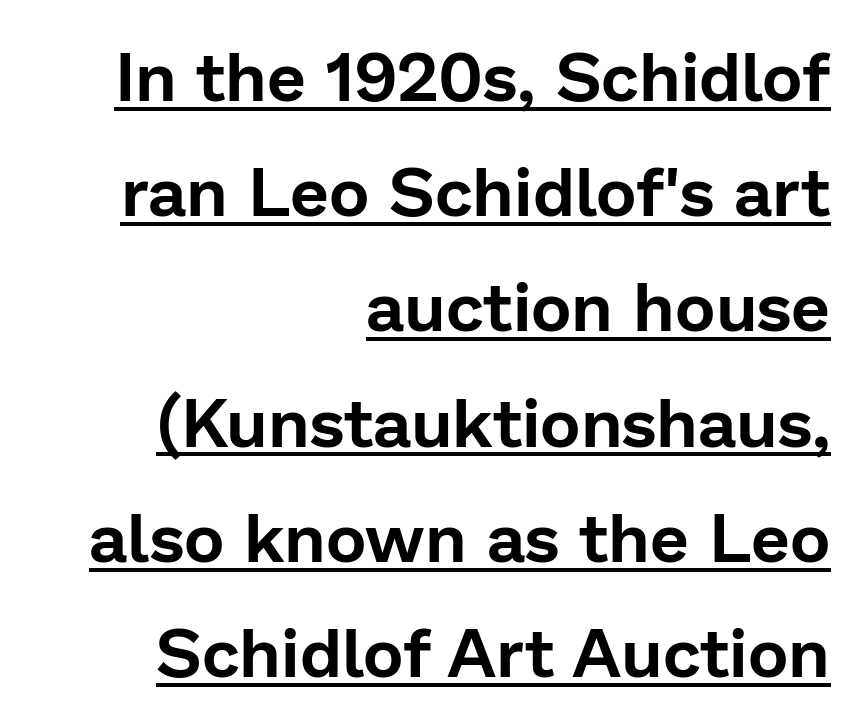
Short note: letters normally spaced. A typesetter would label this face a sans. Each line ends at the same right margin while the left side varies. Character widths vary here, with narrow letters taking less room than wide ones. The type sits square on the baseline with zero lean. Honestly, the underline is the first thing you notice here.
